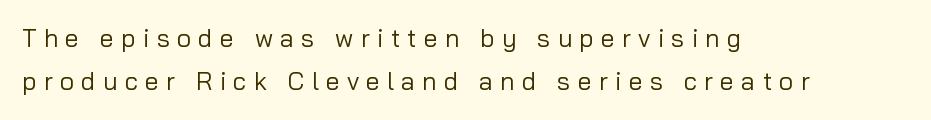
The image shows 25 px text type, upright; set left-aligned, line spacing 1.74x, unusually wide letter spacing (+0.29 em), not underlined.
